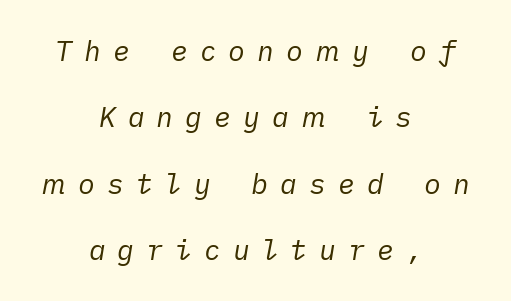
The image shows 28 px regular-weight type, italic (leaning right); set centered, loose line spacing (2.37x), unusually wide letter spacing (+0.43 em), not underlined; low stroke contrast and a medium x-height.
